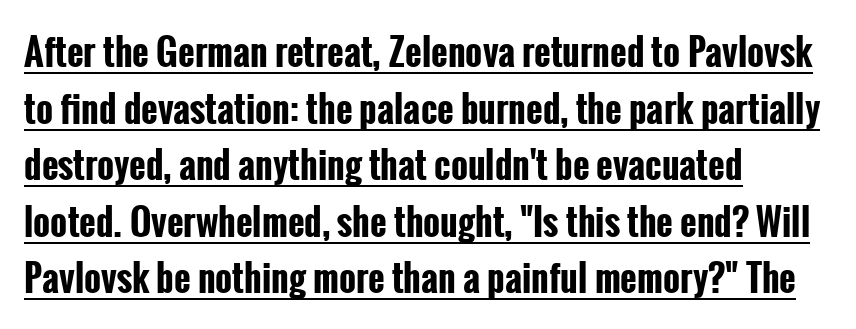
Q: Is the text bold? A: Yes.
Q: Is the text italic (slanted)? A: No, it is upright.
Q: Is the typeface a serif or a sans-serif typeface? A: Sans-serif.
Q: Is the text underlined? A: Yes.
Q: How is the paragraph aligned? A: Left-aligned.
Q: Is the spacing between letters normal or unusually wide? A: Normal.
Q: Is the spacing between lines tight, normal or loose? A: Normal.
Q: Width (condensed, normal, or wide)? A: Condensed.
Q: Stroke contrast? A: Low.
Q: x-height? A: Medium.
Q: Monospaced? A: No.
